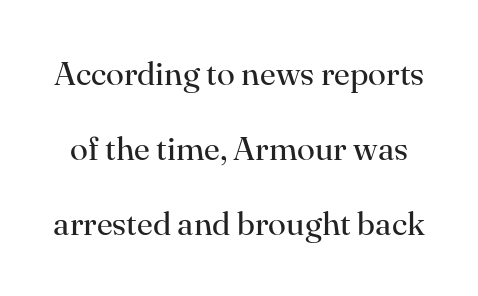
The letters carry serifs — small finishing strokes at the ends of their stems. When letters stand straight like this, we call the style roman or upright. Rule under the text: the space is simply empty. Glyph-to-glyph distance matches everyday printed text. Heft: none added — not bold.
